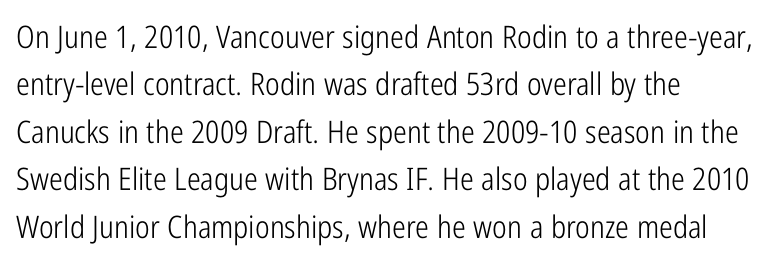
Horizontal bands of white between lines are of average thickness. A clean baseline with only descenders dipping below it. The letters carry no serifs — their stems end cleanly without finishing strokes. Look at the tracking — it's just the regular setting, nothing added. Reading down the block, your eye returns to a fixed left position each line.
